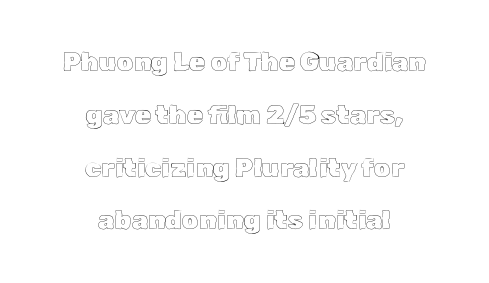
The image shows 26 px text type, upright; set centered, loose line spacing (2.03x), normal letter spacing, not underlined.
